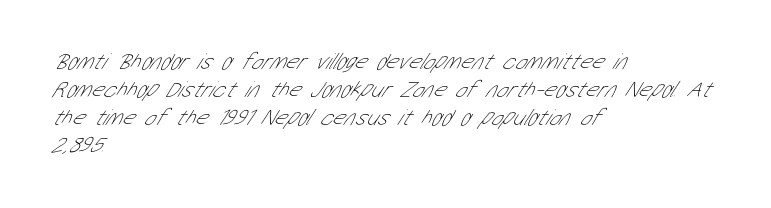
The image shows 23 px text type; set left-aligned, line spacing 1.21x, normal letter spacing, not underlined.
